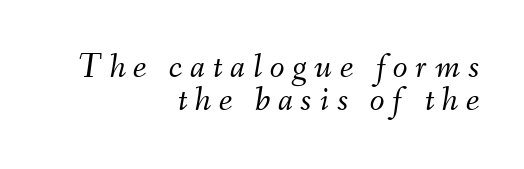
{"italic": "yes", "lean": "right", "slant_degrees": 9, "bold": "no", "weight": "light", "width": "normal", "stroke_contrast": "medium", "x_height": "small", "monospaced": "no", "underline": "no", "align": "right", "line_spacing": "tight", "line_spacing_ratio": 0.97, "letter_spacing": "wide", "letter_spacing_em": 0.23, "glyph_px": 34}
